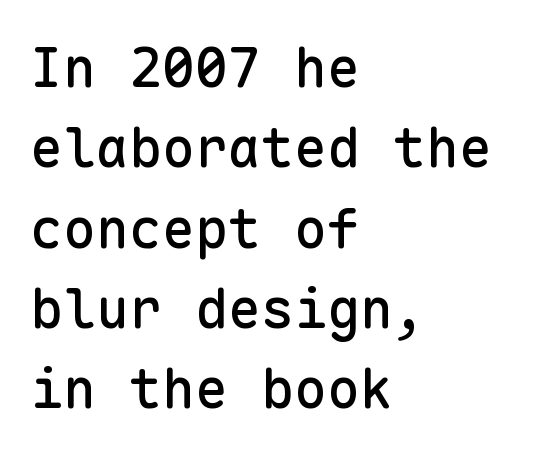
Q: Is the text italic (slanted)? A: No, it is upright.
Q: Is the typeface a serif or a sans-serif typeface? A: Sans-serif.
Q: Is the text underlined? A: No.
Q: How is the paragraph aligned? A: Left-aligned.
Q: Is the spacing between letters normal or unusually wide? A: Normal.
Q: Is the spacing between lines tight, normal or loose? A: Normal.
Q: Width (condensed, normal, or wide)? A: Normal.
Q: Stroke contrast? A: Low.
Q: x-height? A: Medium.
Q: Monospaced? A: Yes.
